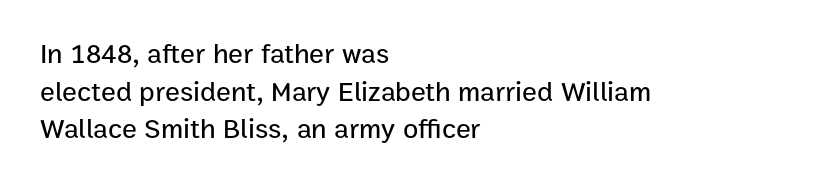
The image shows 28 px sans-serif type, upright; set left-aligned, normal line spacing (1.34x), normal letter spacing, not underlined; low stroke contrast and a medium x-height.
